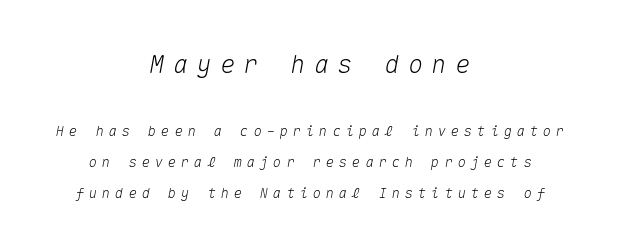
{"italic": "yes", "lean": "right", "slant_degrees": 10, "underline": "no", "align": "center", "line_spacing": "loose", "line_spacing_ratio": 2.18, "letter_spacing": "wide", "letter_spacing_em": 0.34, "larger_block": "first", "size_ratio": 1.79, "glyph_px": 25}
